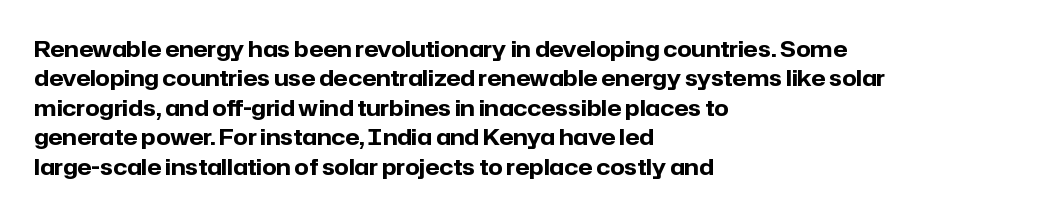
The image shows 21 px bold type, upright; set left-aligned, normal line spacing (1.4x), normal letter spacing, not underlined.
